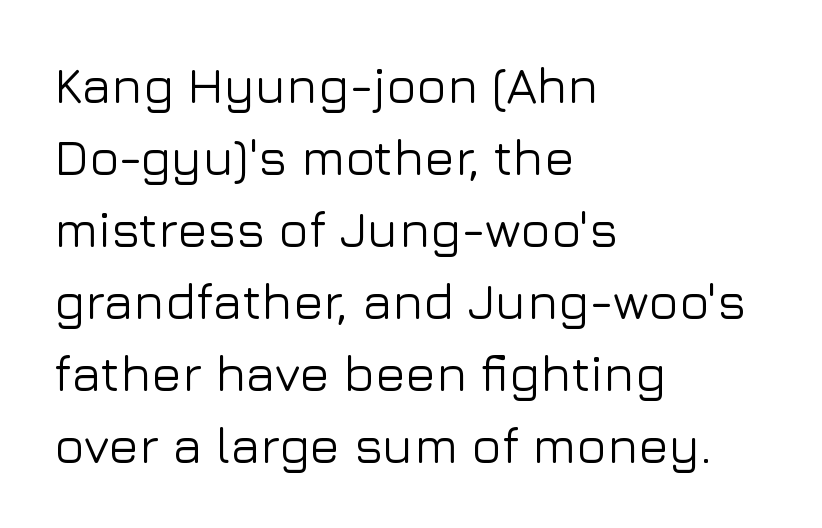
The image shows 50 px sans-serif type, upright; set left-aligned, normal line spacing (1.44x), normal letter spacing, not underlined; low stroke contrast and a medium x-height.
